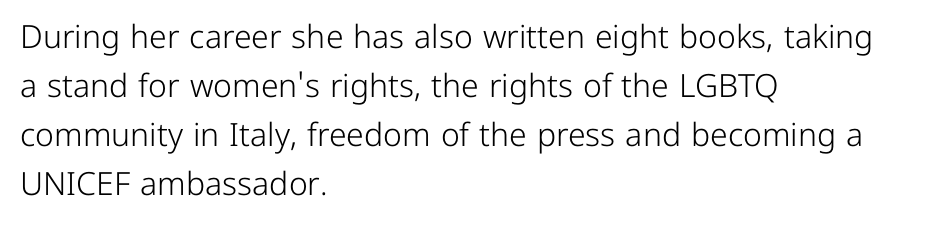
The image shows 32 px light sans-serif type, upright; set left-aligned, normal line spacing (1.53x), normal letter spacing, not underlined; low stroke contrast and a medium x-height.
